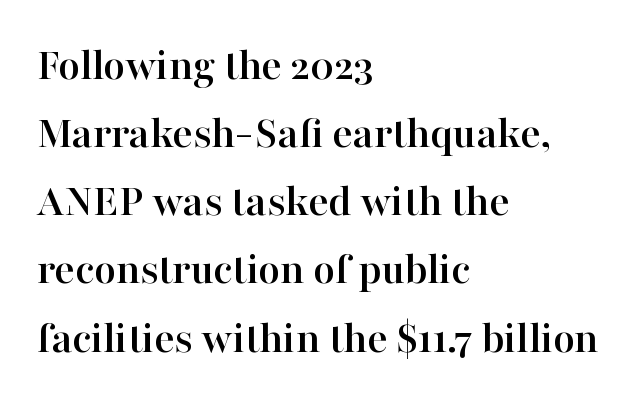
{"serif": "yes", "italic": "no", "width": "normal", "stroke_contrast": "high", "x_height": "medium", "monospaced": "no", "underline": "no", "align": "left", "line_spacing": "normal", "line_spacing_ratio": 1.45, "letter_spacing": "normal", "letter_spacing_em": 0.0, "glyph_px": 47}
